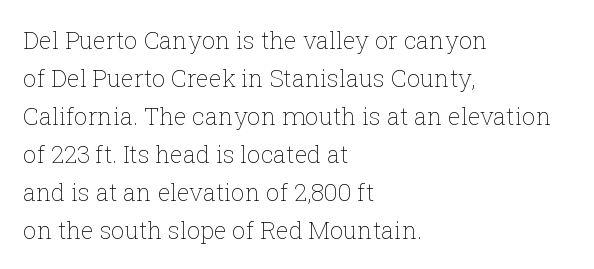
Caption: standard tracking, unaltered. How would I describe the line gaps? Plain and ordinary. Notice how the stems are strictly vertical — no italics here. The typeface has the unassuming heft of standard copy or less. The lines are quadded left.
